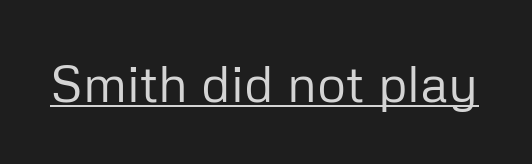
The image shows 51 px regular-weight sans-serif type, upright; set normal letter spacing, underlined; low stroke contrast and a medium x-height.
